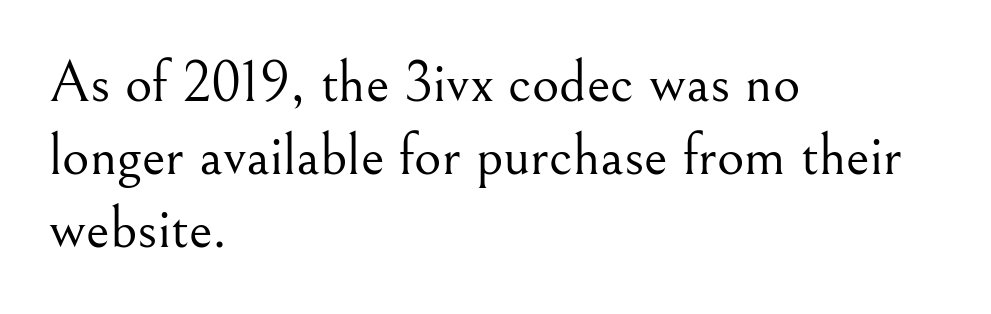
The lettering stays uniformly vertical, giving the passage a roman look. Nobody drew a line under any word here. Spacing verdict: proportional, widths tailored to each character. Teacher's note: observe the even left margin — that is flush-left alignment.
